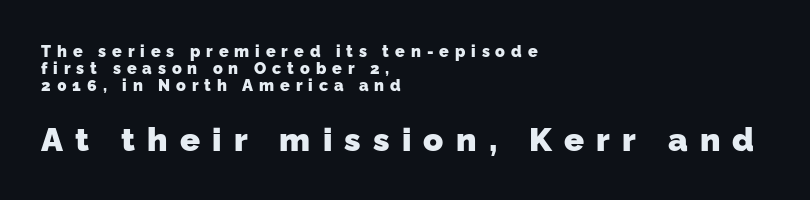
{"serif": "no", "bold": "yes", "weight": "heavy", "width": "normal", "stroke_contrast": "low", "x_height": "medium", "monospaced": "no", "underline": "no", "align": "left", "line_spacing": "tight", "line_spacing_ratio": 1.07, "letter_spacing": "wide", "letter_spacing_em": 0.37, "larger_block": "second", "size_ratio": 2.06, "glyph_px": 33}
